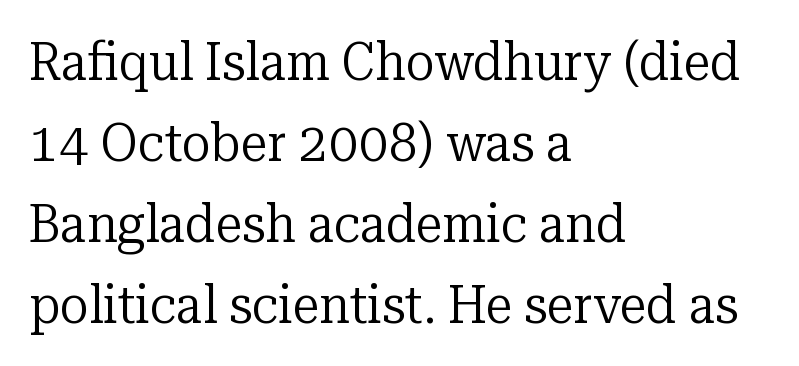
The image shows 54 px regular-weight serif type, upright; set left-aligned, normal line spacing (1.5x), normal letter spacing, not underlined; low stroke contrast and a medium x-height.
